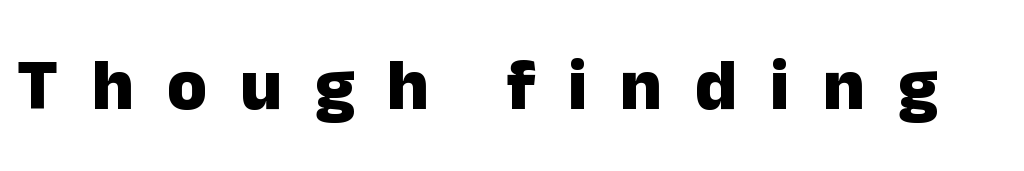
Q: Is the text bold? A: Yes.
Q: Is the text italic (slanted)? A: No, it is upright.
Q: Is the typeface a serif or a sans-serif typeface? A: Sans-serif.
Q: Is the text underlined? A: No.
Q: Is the spacing between letters normal or unusually wide? A: Unusually wide.
Q: Width (condensed, normal, or wide)? A: Normal.
Q: Stroke contrast? A: Low.
Q: x-height? A: Medium.
Q: Monospaced? A: No.
